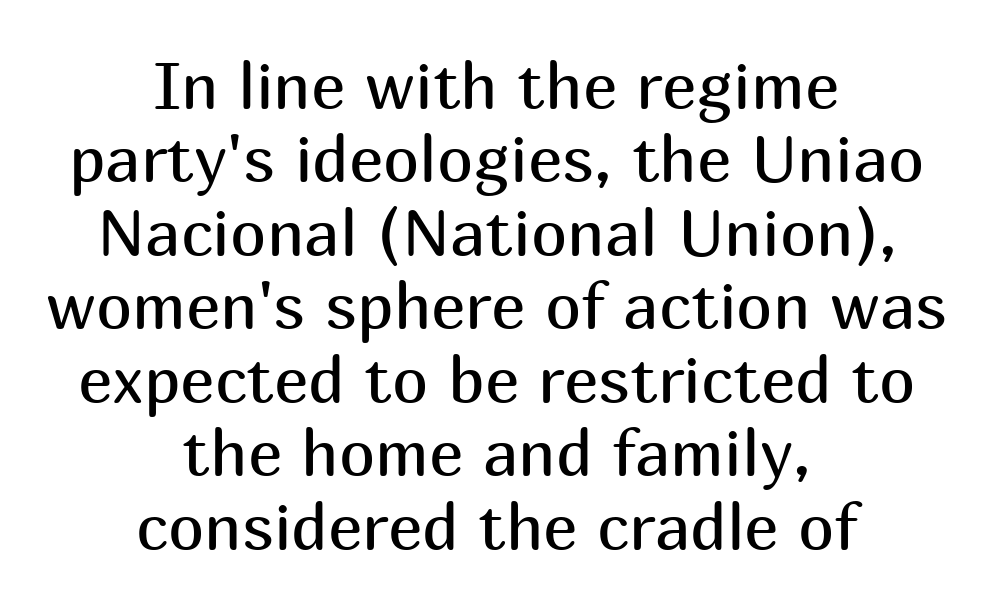
Line starts and ends both wander, symmetrically. The face used here is proportionally spaced, like ordinary book or web type. Stems and bowls with no extra thickness — not bold. The face used here is a sans, in the tradition of grotesques and geometrics. Glance below the letters and you will spot only blank space. Each word holds together tightly as a unit, with standard inter-letter gaps.
